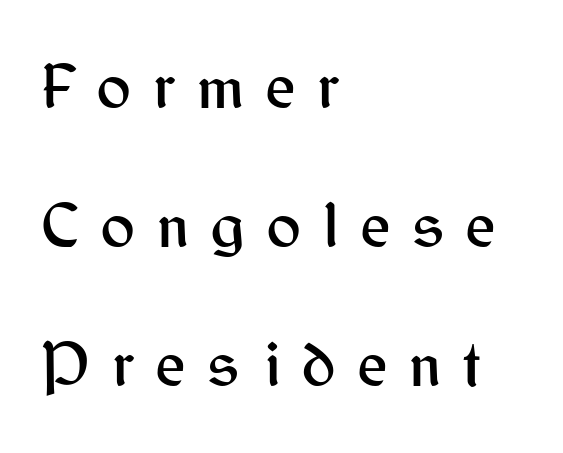
The image shows 65 px sans-serif type, upright; set left-aligned, loose line spacing (2.14x), unusually wide letter spacing (+0.33 em), not underlined; medium stroke contrast and a medium x-height.
